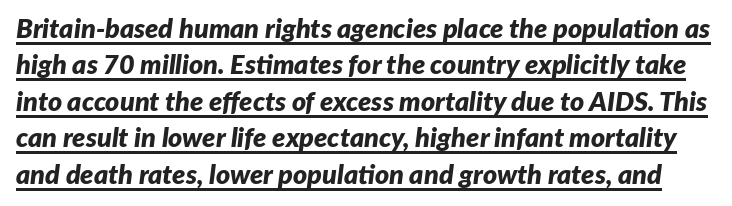
The letterforms sit shoulder to shoulder at normal distance. Vertically, the passage feels balanced, rows spaced as you'd expect. These lines carry a lot of weight — the face is fully bold. Underlining? Definitely there. Is the type slanted? Yes — the strokes lean at a clear angle.
